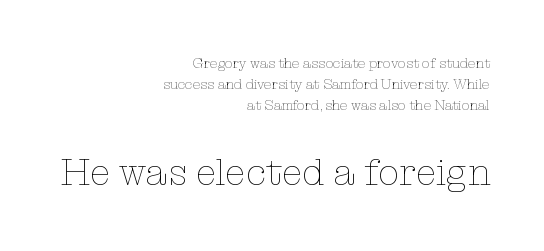
The image shows 38 px thin type, upright; set right-aligned, normal line spacing (1.49x), normal letter spacing, not underlined; the second (bottom) block is 2.71x larger; low stroke contrast and a medium x-height.
